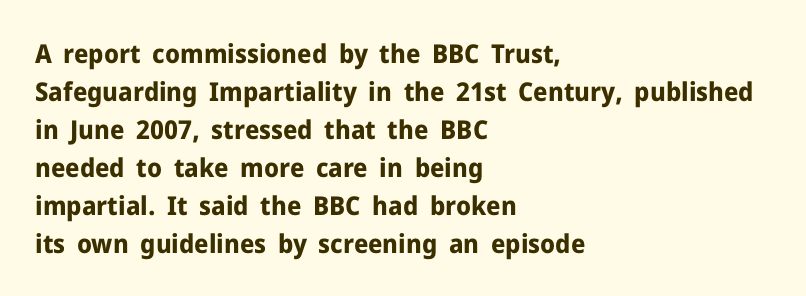
The image shows 26 px bold type, upright; set left-aligned, normal line spacing (1.46x), normal letter spacing, not underlined.
